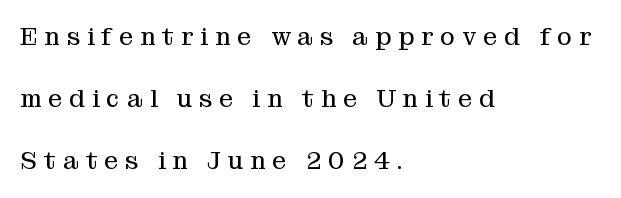
{"italic": "no", "bold": "no", "underline": "no", "align": "left", "line_spacing": "loose", "line_spacing_ratio": 2.49, "letter_spacing": "wide", "letter_spacing_em": 0.28, "glyph_px": 25}
